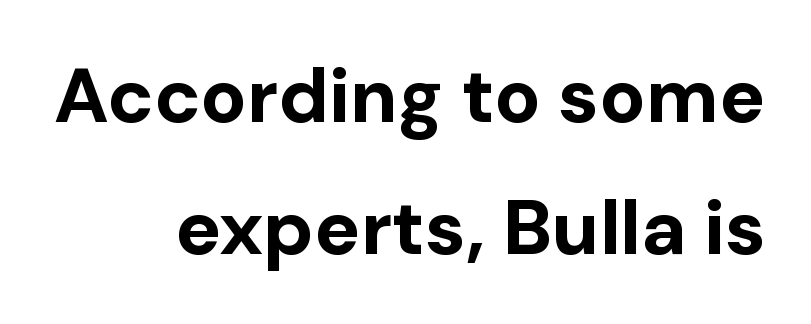
{"serif": "no", "italic": "no", "bold": "yes", "weight": "bold", "width": "normal", "stroke_contrast": "low", "x_height": "medium", "monospaced": "no", "underline": "no", "align": "right", "line_spacing_ratio": 1.72, "letter_spacing": "normal", "letter_spacing_em": 0.0, "glyph_px": 77}
